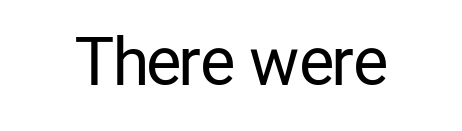
The image shows 65 px regular-weight, condensed sans-serif type, upright; set normal letter spacing, not underlined; low stroke contrast and a medium x-height.
